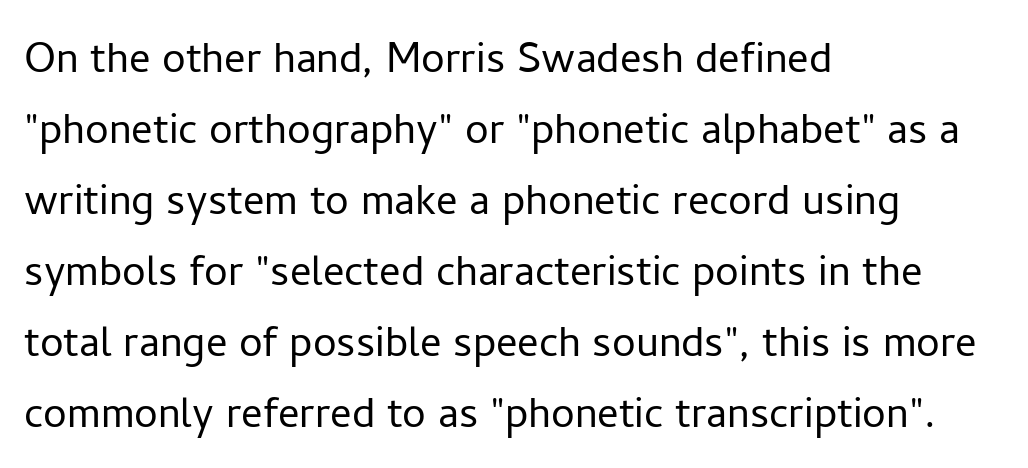
The specimen reads as upright at a glance. The area under the type is left untouched. Notice how descenders clear the ascenders below comfortably — that's standard leading. The letters carry no serifs — their stems end cleanly without finishing strokes.
